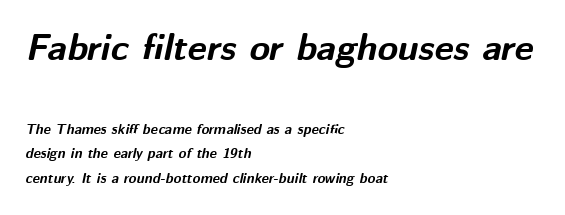
Students, this is bold: see how much ink each stroke carries. In this sample the first text group is rendered at the bigger scale. Does the copy run flush right? No — it runs flush left. Words appear dense and cohesive because spacing is normal.
